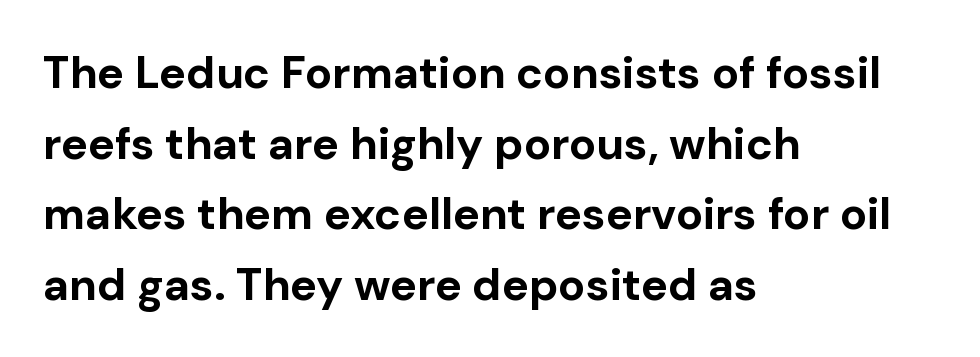
The passage shown has conventional tracking throughout. Anything drawn beneath the words? Only blank space. Is the block centered? No — it sits flush against the left margin. Upright lettering throughout. The leading is moderate, giving the passage an even texture.
